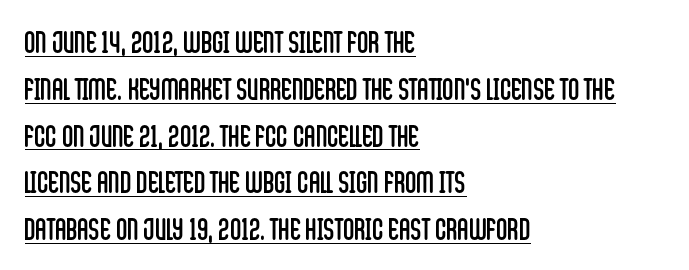
{"serif": "no", "italic": "no", "bold": "no", "weight": "regular", "width": "condensed", "stroke_contrast": "low", "x_height": "large", "monospaced": "no", "underline": "yes", "align": "left", "line_spacing": "normal", "line_spacing_ratio": 1.51, "letter_spacing": "normal", "letter_spacing_em": 0.0, "glyph_px": 31}
